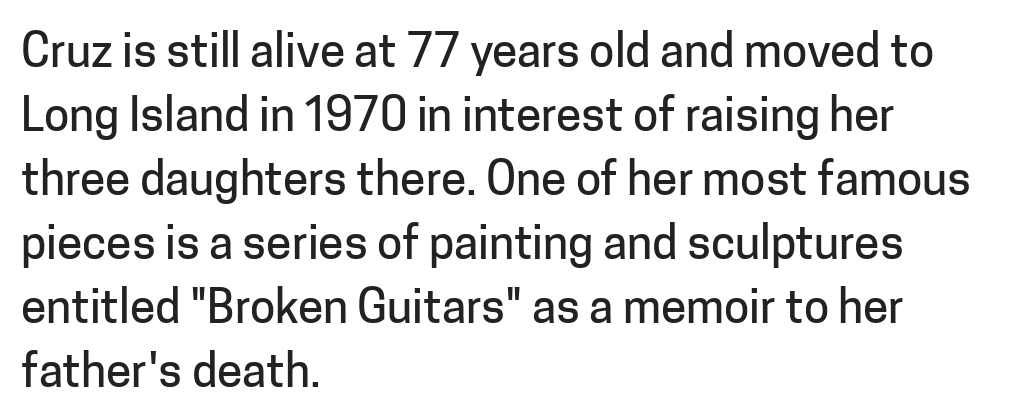
Nothing unusual about the tracking: characters are spaced as the font intends. Quick note: underline off. Reading down the column, the eye jumps a familiar distance to each next line. The typesetter chose a ragged-right arrangement here. Is this a fixed-width face? No — the glyphs have proportional, varying widths. Rendered with straight, roman letterforms.
